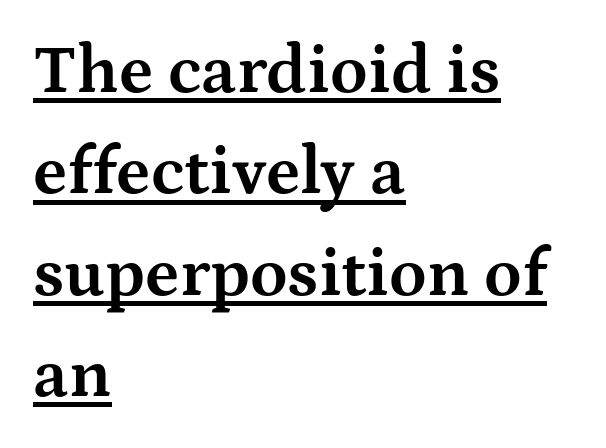
The letters stand straight up with perfectly vertical stems. The face used here is proportionally spaced, like ordinary book or web type. Which margin do the lines hug? The left one — the right edge is uneven. Tracking here is standard; glyphs follow each other at the usual distance.
